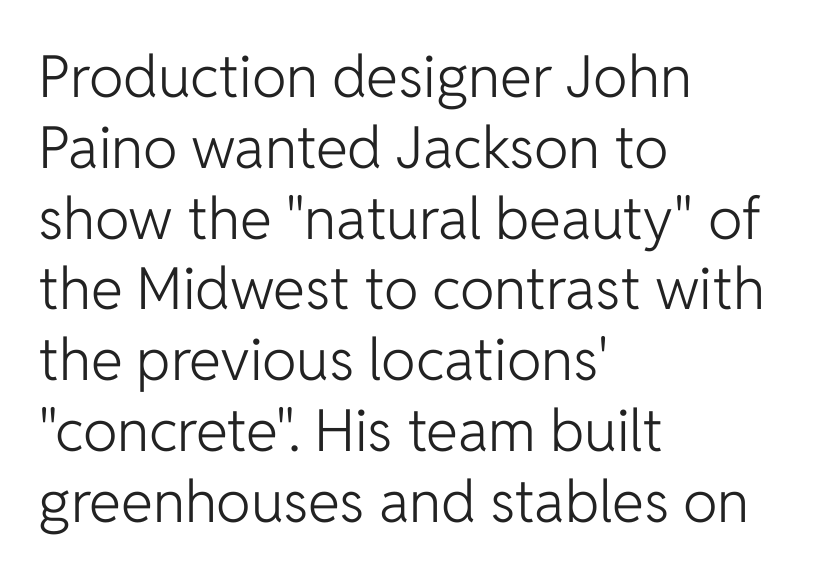
Q: Is the text bold? A: No.
Q: Is the text italic (slanted)? A: No, it is upright.
Q: Is the typeface a serif or a sans-serif typeface? A: Sans-serif.
Q: Is the text underlined? A: No.
Q: How is the paragraph aligned? A: Left-aligned.
Q: Is the spacing between letters normal or unusually wide? A: Normal.
Q: Width (condensed, normal, or wide)? A: Normal.
Q: Stroke contrast? A: Low.
Q: x-height? A: Medium.
Q: Monospaced? A: No.
